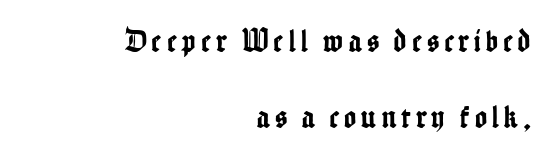
Q: Is the text italic (slanted)? A: No, it is upright.
Q: Is the typeface a serif or a sans-serif typeface? A: Sans-serif.
Q: Is the text underlined? A: No.
Q: How is the paragraph aligned? A: Right-aligned.
Q: Is the spacing between lines tight, normal or loose? A: Loose.
Q: Width (condensed, normal, or wide)? A: Condensed.
Q: Stroke contrast? A: Low.
Q: x-height? A: Medium.
Q: Monospaced? A: No.
